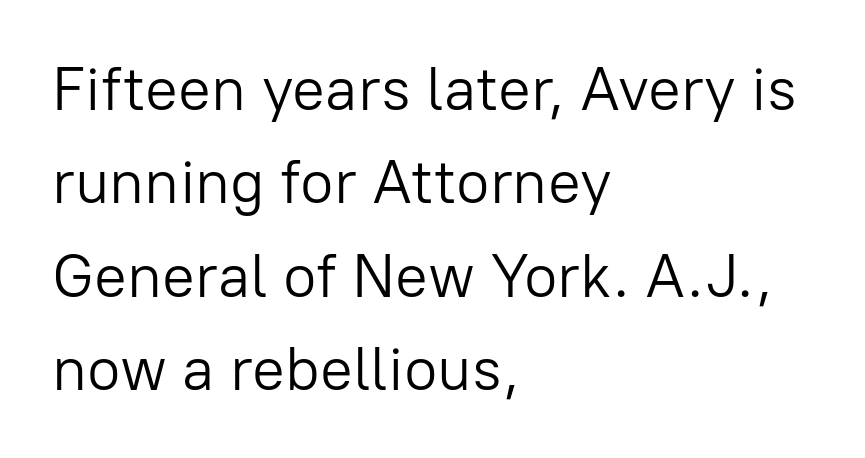
{"serif": "no", "italic": "no", "bold": "no", "weight": "light", "width": "normal", "stroke_contrast": "low", "x_height": "medium", "monospaced": "no", "underline": "no", "align": "left", "line_spacing": "normal", "line_spacing_ratio": 1.53, "letter_spacing": "normal", "letter_spacing_em": 0.0, "glyph_px": 61}
